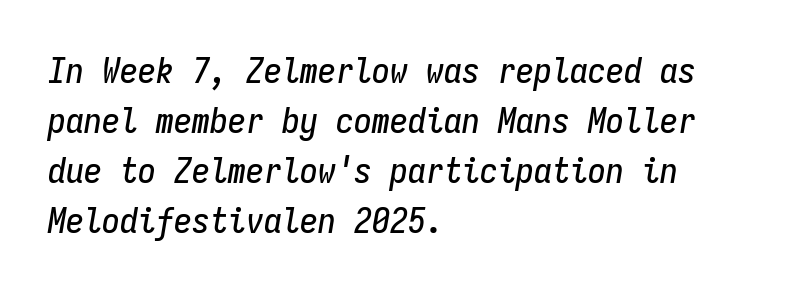
Q: Is the text italic (slanted)? A: Yes, it leans right by about 9 degrees.
Q: Is the text underlined? A: No.
Q: How is the paragraph aligned? A: Left-aligned.
Q: Is the spacing between letters normal or unusually wide? A: Normal.
Q: Is the spacing between lines tight, normal or loose? A: Normal.
Q: Width (condensed, normal, or wide)? A: Condensed.
Q: Stroke contrast? A: Low.
Q: x-height? A: Medium.
Q: Monospaced? A: Yes.
